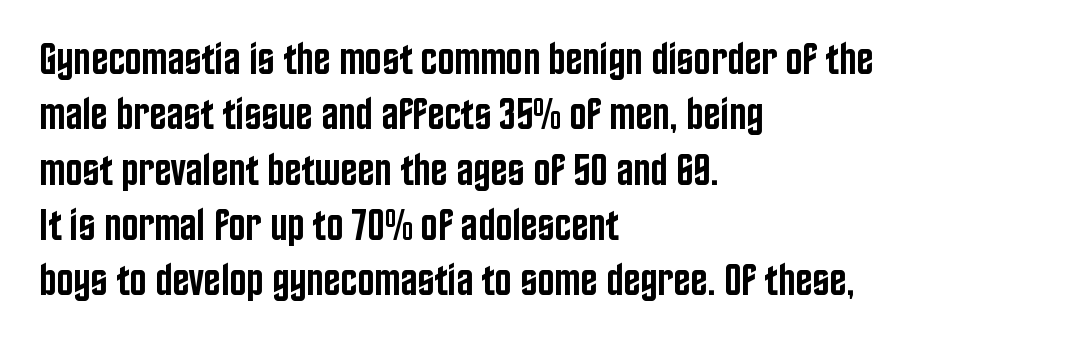
Q: Is the text bold? A: Semi-bold.
Q: Is the text italic (slanted)? A: No, it is upright.
Q: Is the typeface a serif or a sans-serif typeface? A: Sans-serif.
Q: Is the text underlined? A: No.
Q: How is the paragraph aligned? A: Left-aligned.
Q: Is the spacing between letters normal or unusually wide? A: Normal.
Q: Width (condensed, normal, or wide)? A: Condensed.
Q: Stroke contrast? A: Low.
Q: x-height? A: Large.
Q: Monospaced? A: No.
